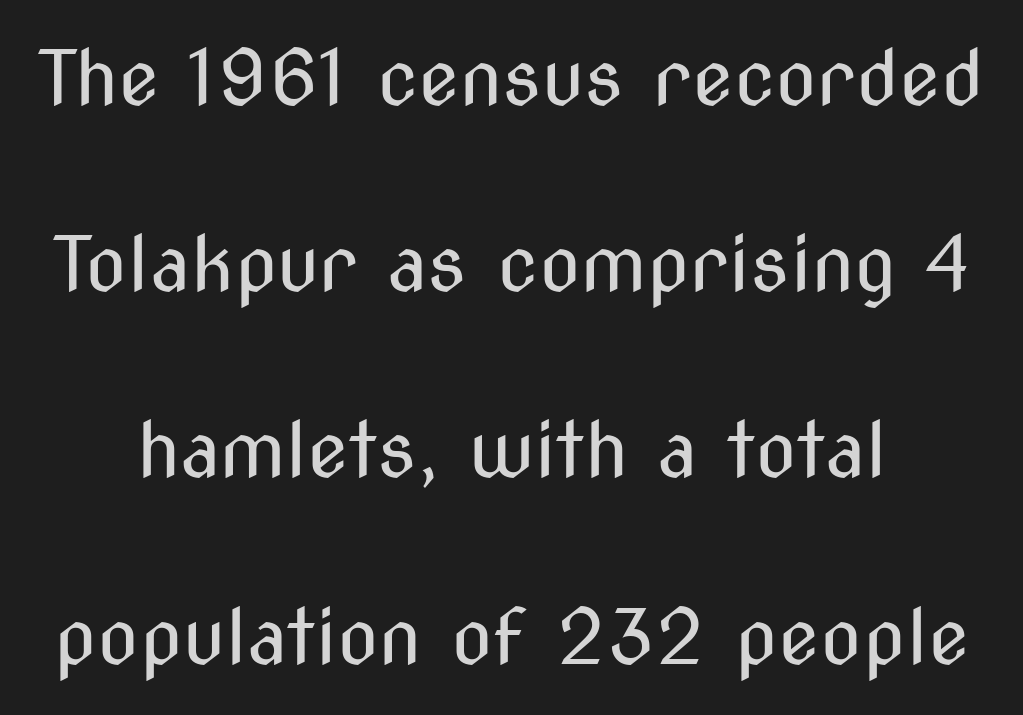
Q: Is the text bold? A: No.
Q: Is the text italic (slanted)? A: No, it is upright.
Q: Is the typeface a serif or a sans-serif typeface? A: Sans-serif.
Q: Is the text underlined? A: No.
Q: How is the paragraph aligned? A: Centered.
Q: Is the spacing between letters normal or unusually wide? A: Normal.
Q: Is the spacing between lines tight, normal or loose? A: Loose.
Q: Width (condensed, normal, or wide)? A: Condensed.
Q: Stroke contrast? A: Medium.
Q: x-height? A: Medium.
Q: Monospaced? A: No.
